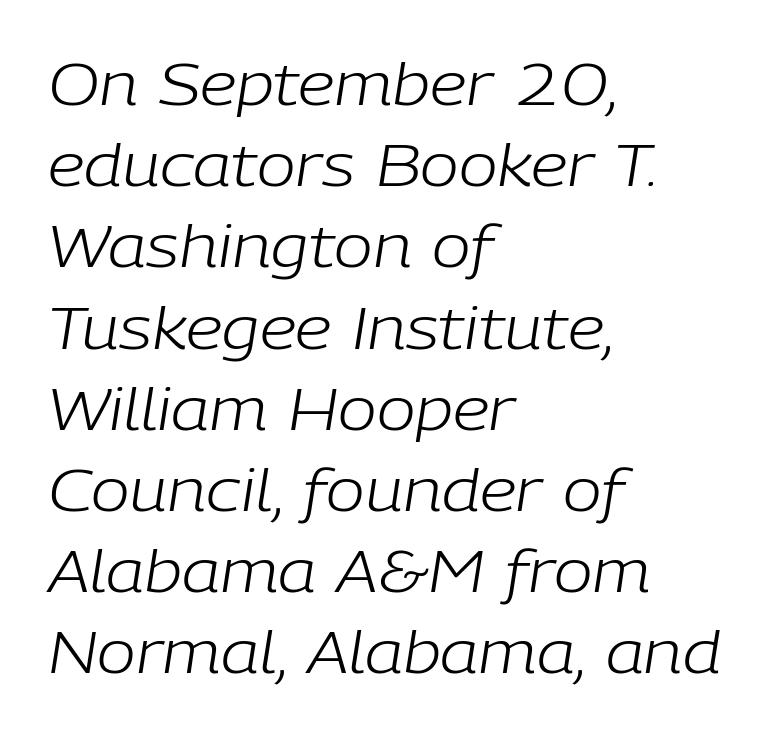
The image shows 58 px light type, italic (leaning right); set left-aligned, normal line spacing (1.4x), normal letter spacing, not underlined; low stroke contrast and a medium x-height.
